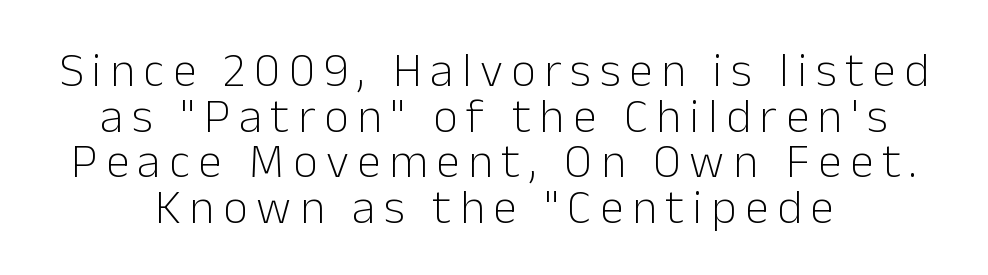
Q: Is the text bold? A: No.
Q: Is the text italic (slanted)? A: No, it is upright.
Q: Is the typeface a serif or a sans-serif typeface? A: Sans-serif.
Q: Is the text underlined? A: No.
Q: How is the paragraph aligned? A: Centered.
Q: Is the spacing between lines tight, normal or loose? A: Tight.
Q: Width (condensed, normal, or wide)? A: Normal.
Q: Stroke contrast? A: Low.
Q: x-height? A: Medium.
Q: Monospaced? A: No.
